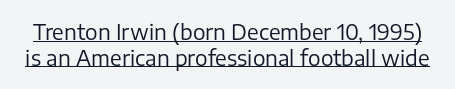
The image shows 21 px text type, upright; set line spacing 1.22x, normal letter spacing, underlined.
